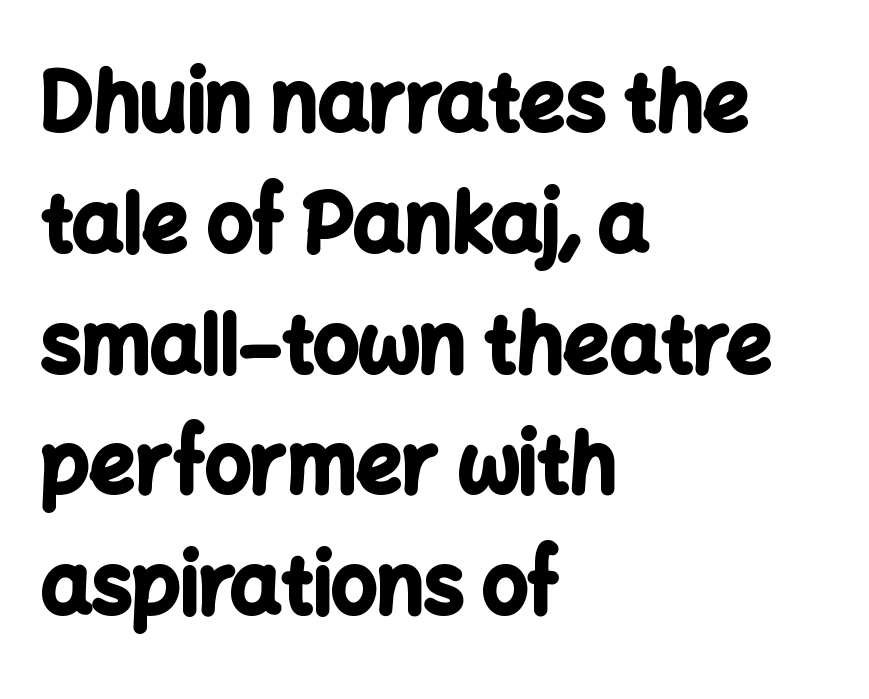
{"serif": "no", "italic": "no", "bold": "yes", "weight": "bold", "width": "normal", "stroke_contrast": "low", "x_height": "medium", "monospaced": "no", "underline": "no", "align": "left", "line_spacing": "normal", "line_spacing_ratio": 1.51, "letter_spacing": "normal", "letter_spacing_em": 0.0, "glyph_px": 80}
